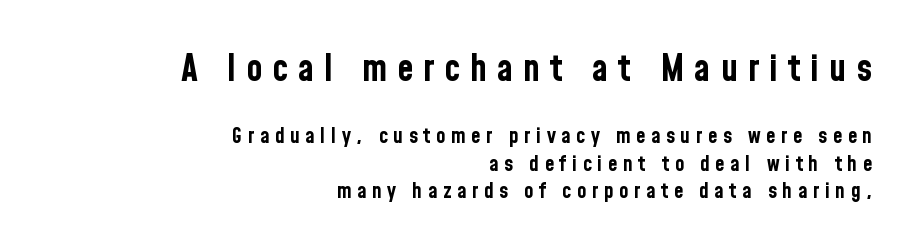
The image shows 37 px bold, condensed sans-serif type, upright; set right-aligned, normal line spacing (1.31x), unusually wide letter spacing (+0.27 em), not underlined; the first (top) block is 1.76x larger; low stroke contrast and a medium x-height.
